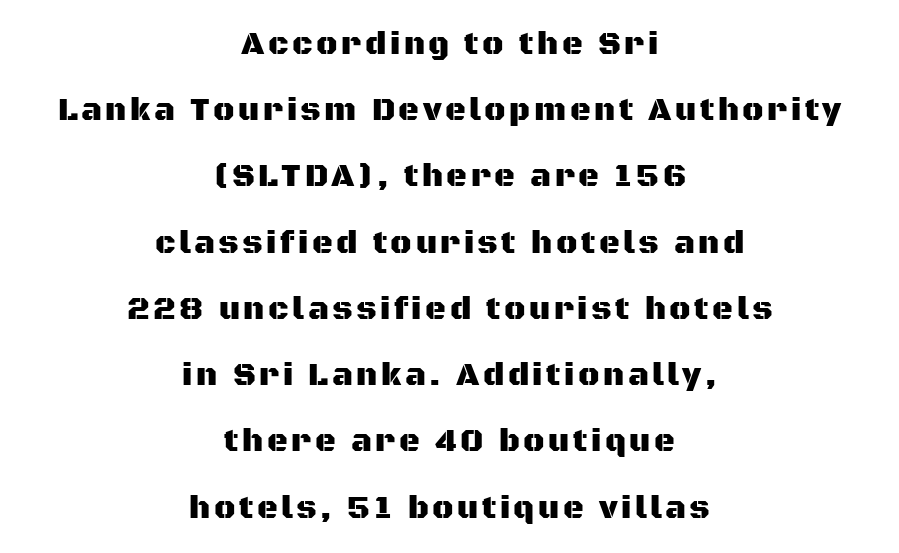
Q: Is the text italic (slanted)? A: No, it is upright.
Q: Is the typeface a serif or a sans-serif typeface? A: Sans-serif.
Q: Is the text underlined? A: No.
Q: How is the paragraph aligned? A: Centered.
Q: Is the spacing between lines tight, normal or loose? A: Loose.
Q: Width (condensed, normal, or wide)? A: Normal.
Q: Stroke contrast? A: Medium.
Q: x-height? A: Large.
Q: Monospaced? A: No.
